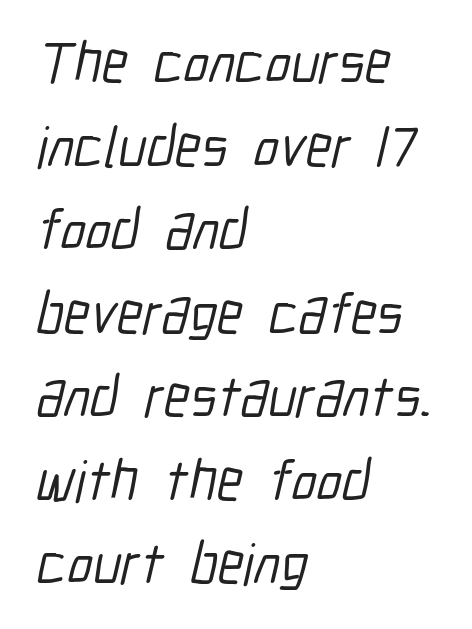
Q: Is the typeface a serif or a sans-serif typeface? A: Sans-serif.
Q: Is the text underlined? A: No.
Q: How is the paragraph aligned? A: Left-aligned.
Q: Is the spacing between letters normal or unusually wide? A: Normal.
Q: Is the spacing between lines tight, normal or loose? A: Normal.
Q: Width (condensed, normal, or wide)? A: Condensed.
Q: Stroke contrast? A: Low.
Q: x-height? A: Medium.
Q: Monospaced? A: No.
